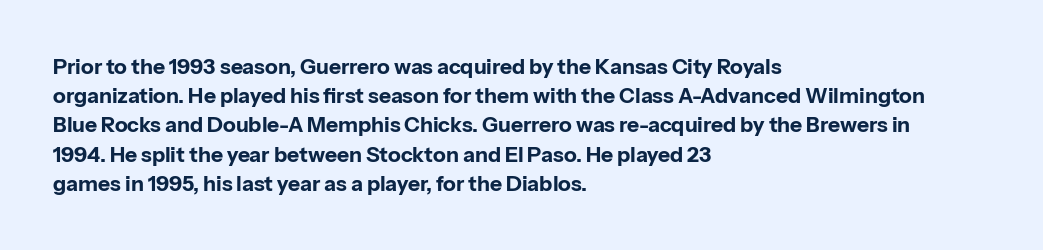
Q: Is the text bold? A: Yes.
Q: Is the text italic (slanted)? A: No, it is upright.
Q: Is the text underlined? A: No.
Q: How is the paragraph aligned? A: Left-aligned.
Q: Is the spacing between letters normal or unusually wide? A: Normal.
Q: Is the spacing between lines tight, normal or loose? A: Normal.
